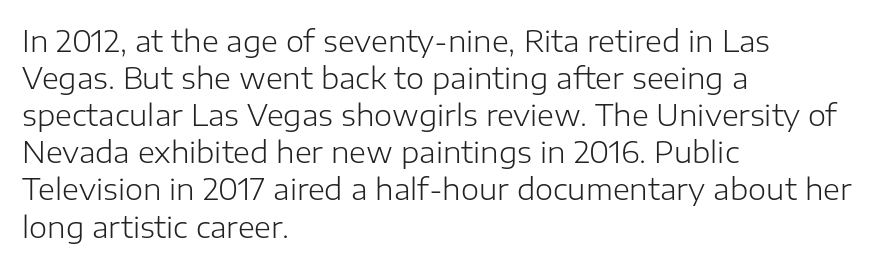
The image shows 29 px light sans-serif type, upright; set left-aligned, normal line spacing (1.28x), normal letter spacing, not underlined; low stroke contrast and a medium x-height.
